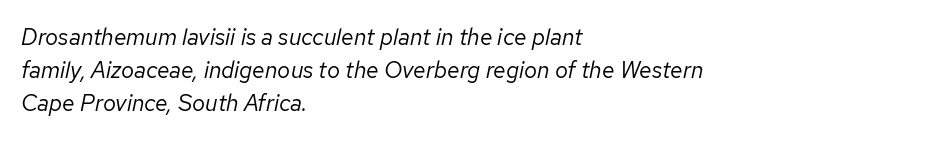
Students, observe: this is what conventionally led text looks like. These glyphs show unthickened strokes, regular width or finer. These lines were composed using italics. One-word summary of the alignment: left.
